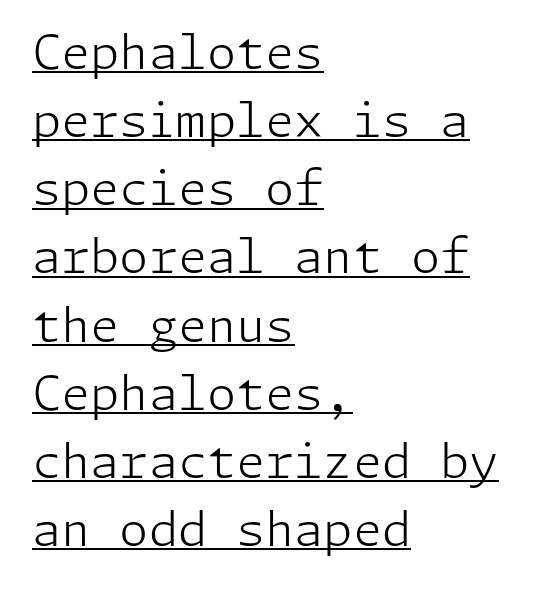
The weight would be labelled regular, book, light, or lighter still. The font family rendered here belongs to the sans-serif group. Leftover space on each line is placed entirely after the last word. Ascenders rise straight up at ninety degrees. Nobody touched the tracking dial on this one. Leading: standard.
